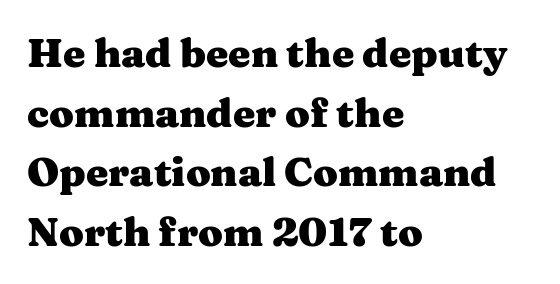
{"serif": "yes", "italic": "no", "bold": "yes", "weight": "heavy", "width": "wide", "stroke_contrast": "medium", "x_height": "medium", "monospaced": "no", "underline": "no", "align": "left", "line_spacing": "normal", "line_spacing_ratio": 1.49, "letter_spacing": "normal", "letter_spacing_em": 0.0, "glyph_px": 40}
